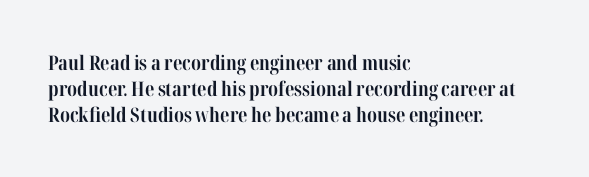
The image shows 20 px bold type, upright; set left-aligned, normal line spacing (1.31x), normal letter spacing, not underlined.
